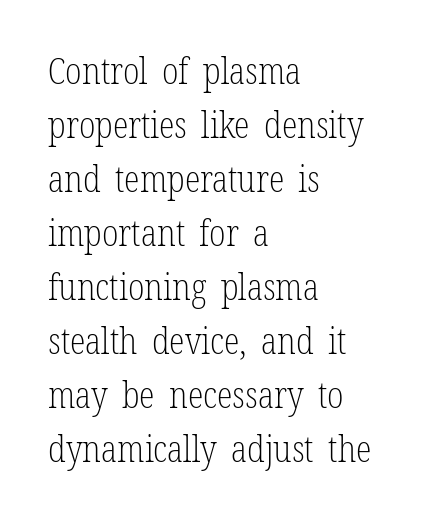
Nothing unusual about the tracking: characters are spaced as the font intends. A typesetter would call this leading conventional body-copy spacing. Caption: face not bold, strokes unweighted. Left-aligned paragraph, ragged on the right. The string is rendered with underlining switched off.
